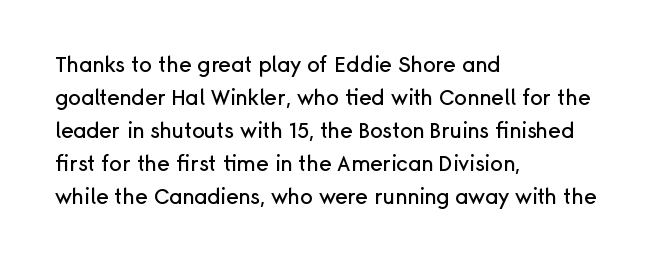
Q: Is the text italic (slanted)? A: No, it is upright.
Q: Is the text underlined? A: No.
Q: How is the paragraph aligned? A: Left-aligned.
Q: Is the spacing between letters normal or unusually wide? A: Normal.
Q: Is the spacing between lines tight, normal or loose? A: Normal.
